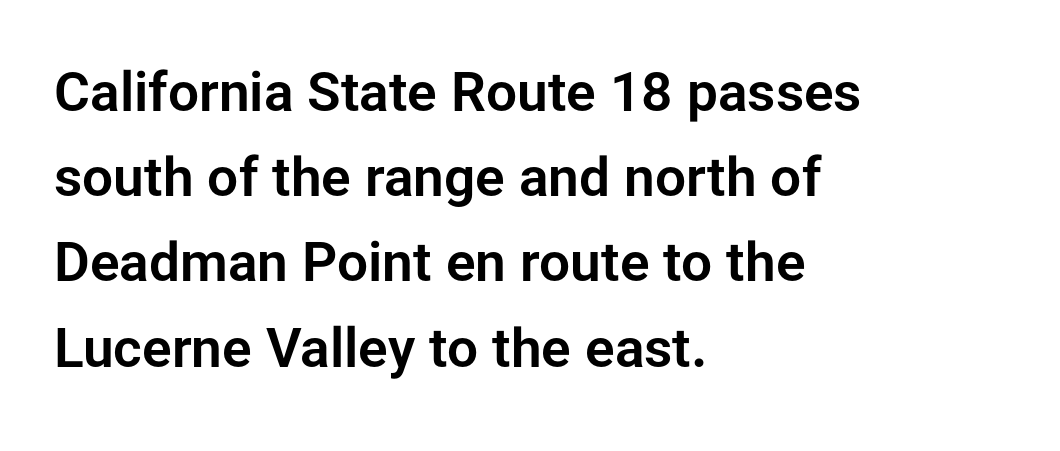
Do the characters align in a grid? No, the font is proportional. Style check: upright. Reading down the block, your eye returns to a fixed left position each line. Anything drawn beneath the words? Only blank space. This sample uses a sans-serif face.
